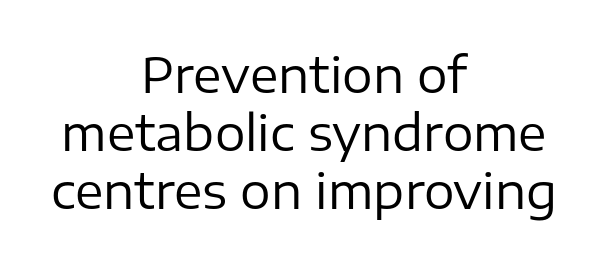
{"serif": "no", "italic": "no", "bold": "no", "weight": "regular", "width": "normal", "stroke_contrast": "low", "x_height": "medium", "monospaced": "no", "underline": "no", "align": "center", "line_spacing_ratio": 1.21, "letter_spacing": "normal", "letter_spacing_em": 0.0, "glyph_px": 48}
